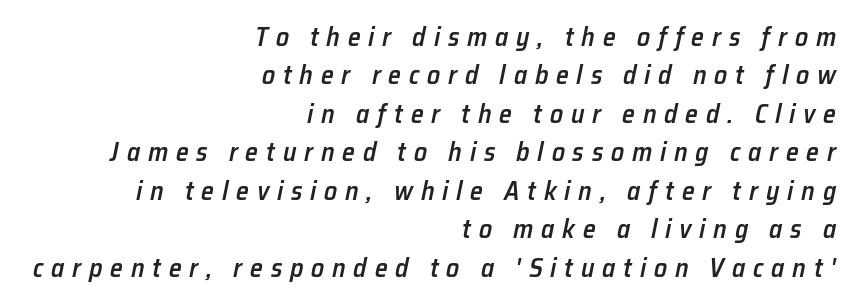
The image shows 26 px text type, italic (leaning right); set right-aligned, normal line spacing (1.48x), unusually wide letter spacing (+0.3 em), not underlined.
